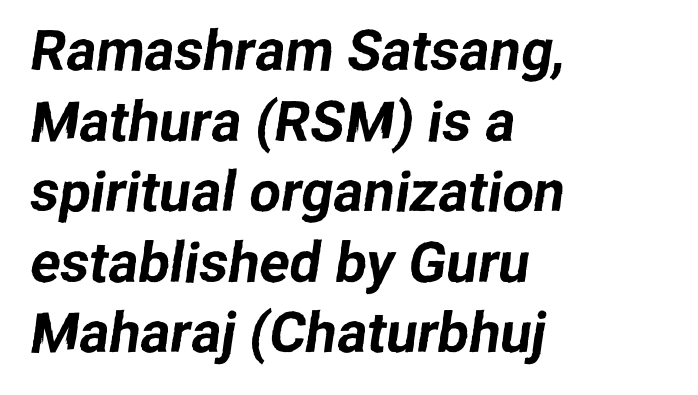
The strip under each line holds only bare page. Compared with typical body copy, the letter spacing here is the same. You could not count columns in this text — the font is proportionally spaced. Is there much room between lines? A standard amount, neither cramped nor airy.
